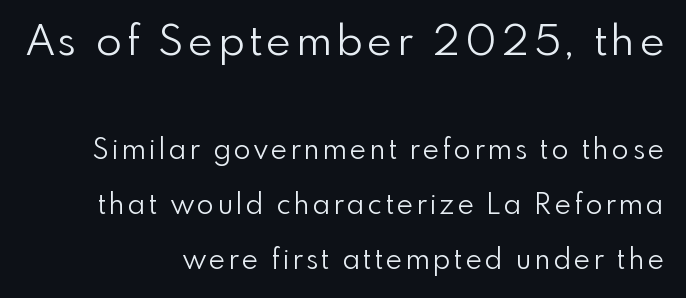
The designer went with a sans here, leaving each stem footless. Character size in the leading block exceeds that of the trailing block. Each stroke keeps to a modest, everyday thickness or less. A typesetter would call this leading open, well beyond the default. The gap between lines stays unmarked. It's the straight-up-and-down kind of type.
